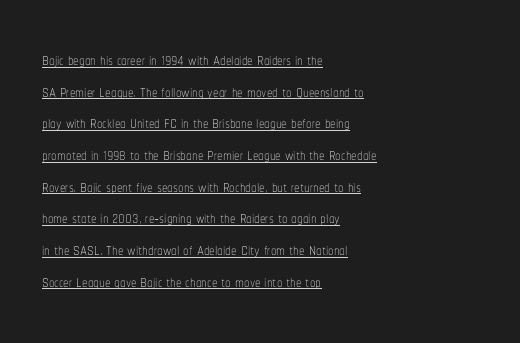
{"italic": "no", "bold": "no", "underline": "yes", "align": "left", "line_spacing": "normal", "line_spacing_ratio": 1.44, "letter_spacing": "normal", "letter_spacing_em": 0.0, "glyph_px": 22}
